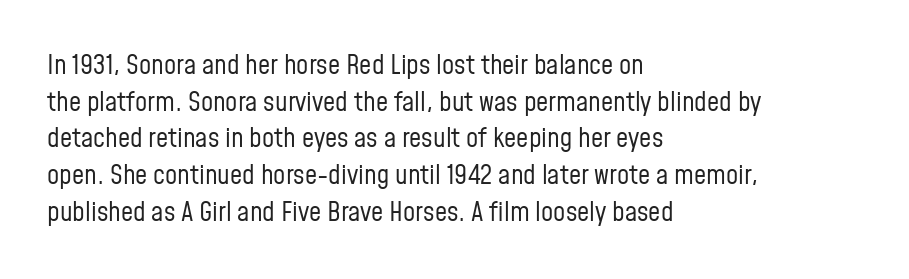
Q: Is the text bold? A: No.
Q: Is the text italic (slanted)? A: No, it is upright.
Q: Is the text underlined? A: No.
Q: How is the paragraph aligned? A: Left-aligned.
Q: Is the spacing between letters normal or unusually wide? A: Normal.
Q: Is the spacing between lines tight, normal or loose? A: Normal.
